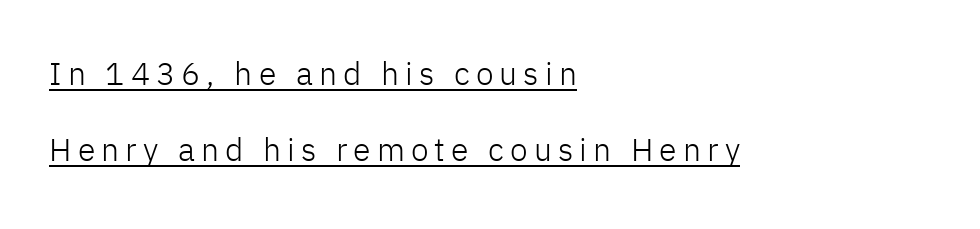
{"serif": "no", "italic": "no", "bold": "no", "weight": "light", "width": "normal", "stroke_contrast": "low", "x_height": "medium", "monospaced": "no", "underline": "yes", "align": "left", "line_spacing": "loose", "line_spacing_ratio": 2.39, "glyph_px": 32}
